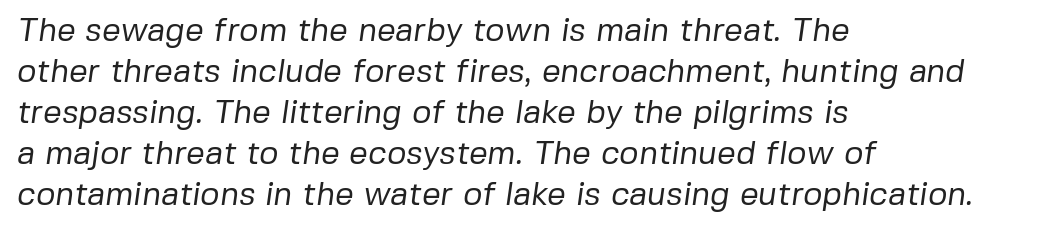
Q: Is the text bold? A: No.
Q: Is the typeface a serif or a sans-serif typeface? A: Sans-serif.
Q: Is the text underlined? A: No.
Q: How is the paragraph aligned? A: Left-aligned.
Q: Is the spacing between letters normal or unusually wide? A: Normal.
Q: Width (condensed, normal, or wide)? A: Normal.
Q: Stroke contrast? A: Low.
Q: x-height? A: Medium.
Q: Monospaced? A: No.
